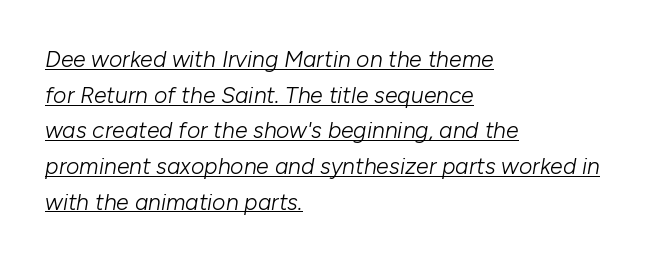
The image shows 23 px text type, italic (leaning right); set left-aligned, normal line spacing (1.55x), normal letter spacing, underlined.
